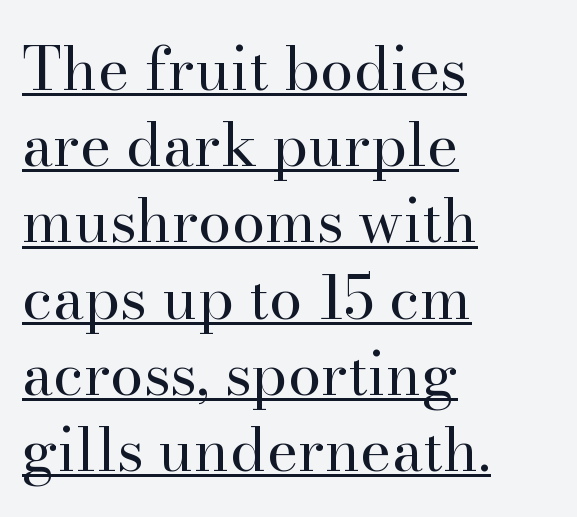
Q: Is the text bold? A: No.
Q: Is the text italic (slanted)? A: No, it is upright.
Q: Is the typeface a serif or a sans-serif typeface? A: Serif.
Q: Is the text underlined? A: Yes.
Q: How is the paragraph aligned? A: Left-aligned.
Q: Is the spacing between letters normal or unusually wide? A: Normal.
Q: Is the spacing between lines tight, normal or loose? A: Normal.
Q: Width (condensed, normal, or wide)? A: Normal.
Q: Stroke contrast? A: High.
Q: x-height? A: Small.
Q: Monospaced? A: No.
